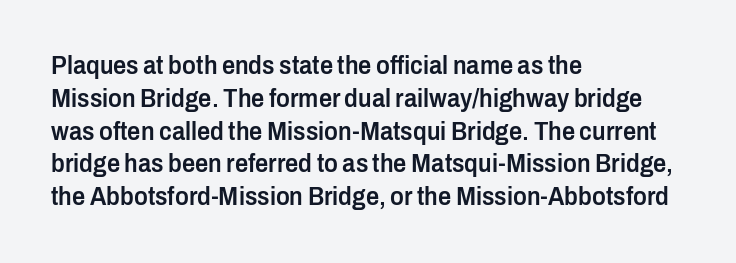
Typesetter's note: demi weight, one step under bold. Casual observation: everything's shoved over to the left. Words float on clear page, feet unadorned. The type sits square on the baseline with zero lean. Evenly set lines give the paragraph a standard silhouette. No extra tracking has been applied to these lines.
